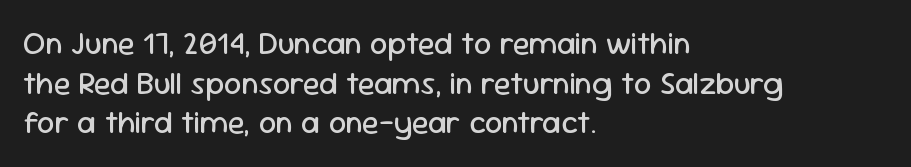
{"serif": "no", "italic": "no", "bold": "no", "weight": "regular", "width": "normal", "stroke_contrast": "low", "x_height": "medium", "monospaced": "no", "underline": "no", "align": "left", "line_spacing": "normal", "line_spacing_ratio": 1.28, "letter_spacing": "normal", "letter_spacing_em": 0.0, "glyph_px": 31}
